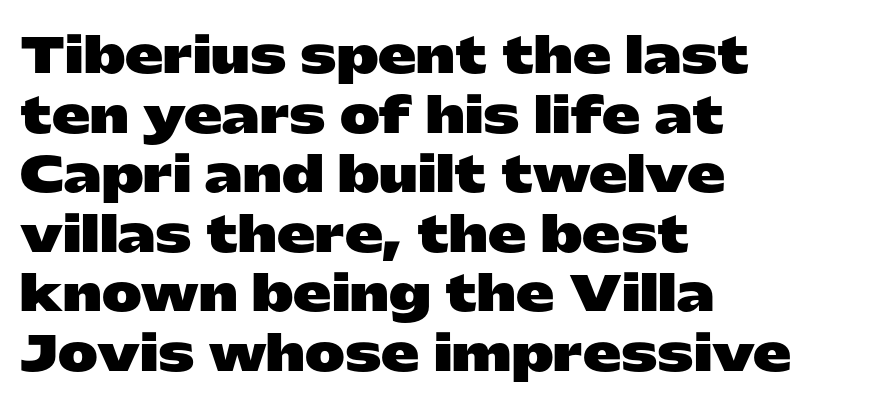
{"serif": "no", "italic": "no", "bold": "yes", "weight": "heavy", "width": "wide", "stroke_contrast": "low", "x_height": "medium", "monospaced": "no", "underline": "no", "align": "left", "line_spacing_ratio": 1.24, "letter_spacing": "normal", "letter_spacing_em": 0.0, "glyph_px": 48}
